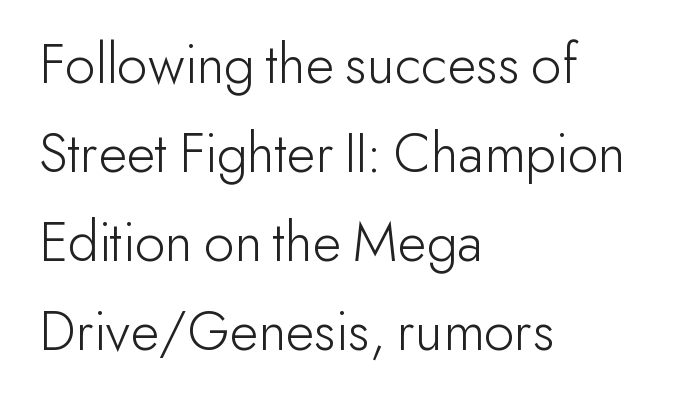
Q: Is the text bold? A: No.
Q: Is the text italic (slanted)? A: No, it is upright.
Q: Is the typeface a serif or a sans-serif typeface? A: Sans-serif.
Q: Is the text underlined? A: No.
Q: How is the paragraph aligned? A: Left-aligned.
Q: Is the spacing between letters normal or unusually wide? A: Normal.
Q: Is the spacing between lines tight, normal or loose? A: Normal.
Q: Width (condensed, normal, or wide)? A: Normal.
Q: Stroke contrast? A: Low.
Q: x-height? A: Small.
Q: Monospaced? A: No.
